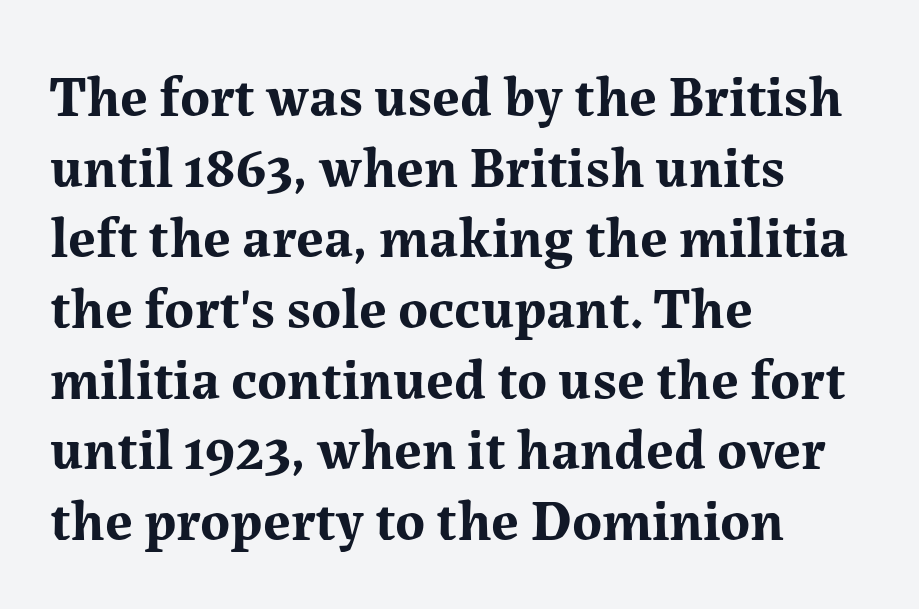
The image shows 57 px bold serif type, upright; set left-aligned, line spacing 1.24x, normal letter spacing, not underlined; medium stroke contrast and a medium x-height.
